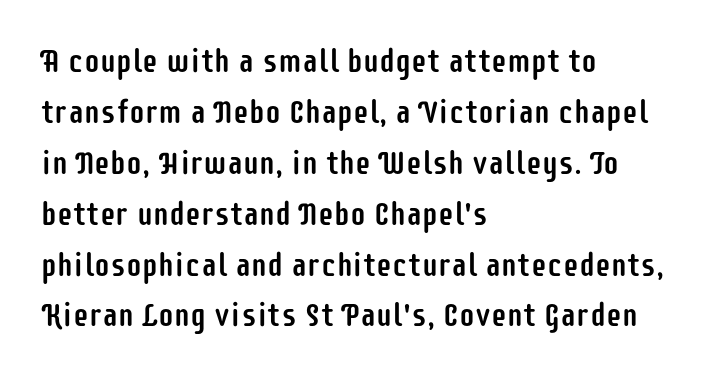
Q: Is the text italic (slanted)? A: No, it is upright.
Q: Is the typeface a serif or a sans-serif typeface? A: Sans-serif.
Q: Is the text underlined? A: No.
Q: How is the paragraph aligned? A: Left-aligned.
Q: Is the spacing between letters normal or unusually wide? A: Normal.
Q: Is the spacing between lines tight, normal or loose? A: Normal.
Q: Width (condensed, normal, or wide)? A: Condensed.
Q: Stroke contrast? A: Low.
Q: x-height? A: Large.
Q: Monospaced? A: No.
